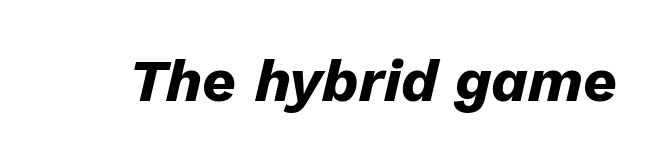
Q: Is the text bold? A: Yes.
Q: Is the text italic (slanted)? A: Yes, it leans right by about 13 degrees.
Q: Is the text underlined? A: No.
Q: Is the spacing between letters normal or unusually wide? A: Normal.
Q: Width (condensed, normal, or wide)? A: Normal.
Q: Stroke contrast? A: Low.
Q: x-height? A: Medium.
Q: Monospaced? A: No.
